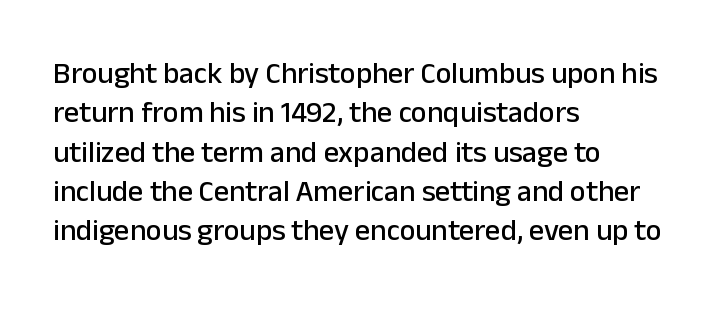
The image shows 30 px sans-serif type, upright; set left-aligned, normal line spacing (1.31x), normal letter spacing, not underlined; low stroke contrast and a medium x-height.
